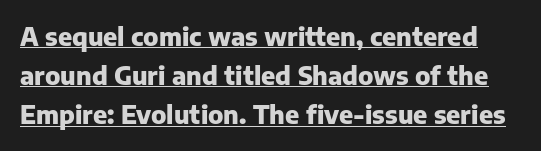
Typesetter's note: full bold, strokes at maximum text heaviness. Posture: upright roman. One glance says typical: line gaps are just what's usual. Caption: standard tracking, unaltered.
